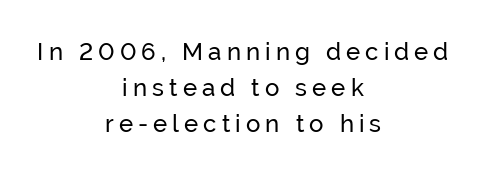
{"italic": "no", "underline": "no", "align": "center", "line_spacing": "normal", "line_spacing_ratio": 1.5, "letter_spacing": "wide", "letter_spacing_em": 0.21, "glyph_px": 24}
